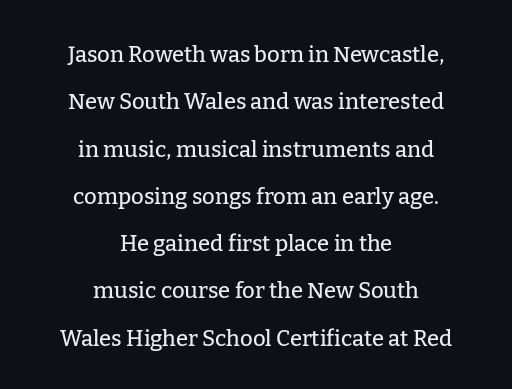
{"italic": "no", "underline": "no", "align": "center", "line_spacing": "loose", "line_spacing_ratio": 2.15, "letter_spacing": "normal", "letter_spacing_em": 0.0, "glyph_px": 22}
